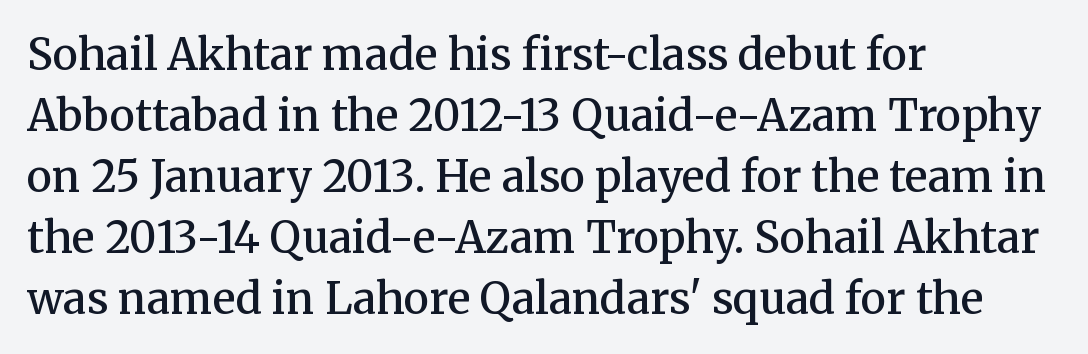
The image shows 43 px semibold serif type, upright; set left-aligned, normal line spacing (1.42x), normal letter spacing, not underlined; medium stroke contrast and a medium x-height.
